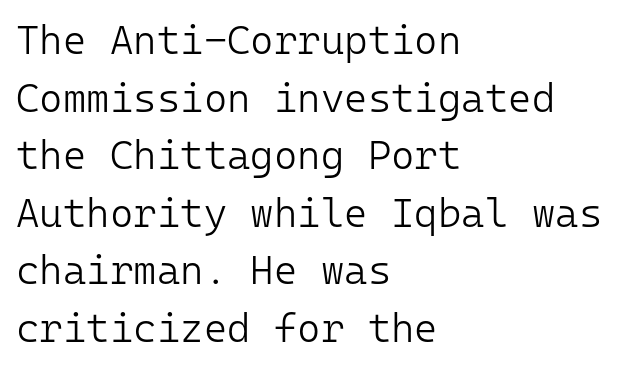
{"serif": "no", "italic": "no", "bold": "no", "weight": "light", "width": "normal", "stroke_contrast": "low", "x_height": "medium", "monospaced": "yes", "underline": "no", "align": "left", "line_spacing": "normal", "line_spacing_ratio": 1.44, "letter_spacing": "normal", "letter_spacing_em": 0.0, "glyph_px": 40}
